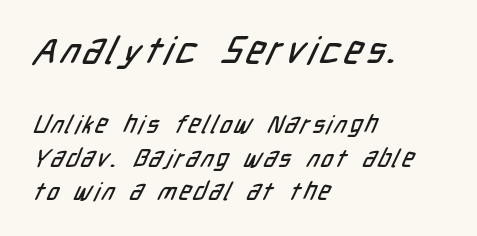
{"serif": "no", "width": "condensed", "stroke_contrast": "low", "x_height": "medium", "monospaced": "no", "underline": "no", "align": "left", "line_spacing": "normal", "line_spacing_ratio": 1.34, "larger_block": "first", "size_ratio": 1.52, "glyph_px": 38}
